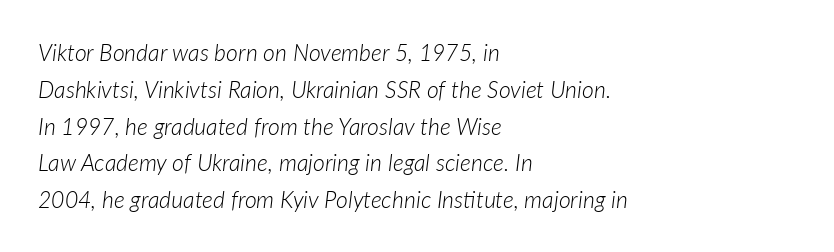
{"italic": "yes", "lean": "right", "slant_degrees": 7, "bold": "no", "underline": "no", "align": "left", "line_spacing": "normal", "line_spacing_ratio": 1.6, "letter_spacing": "normal", "letter_spacing_em": 0.0, "glyph_px": 23}
